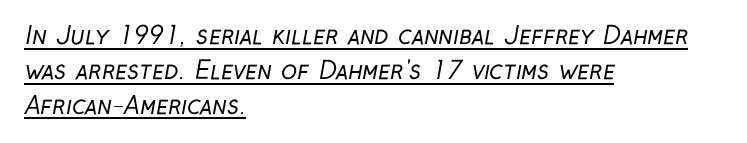
Q: Is the text bold? A: No.
Q: Is the text underlined? A: Yes.
Q: How is the paragraph aligned? A: Left-aligned.
Q: Is the spacing between letters normal or unusually wide? A: Normal.
Q: Is the spacing between lines tight, normal or loose? A: Normal.
